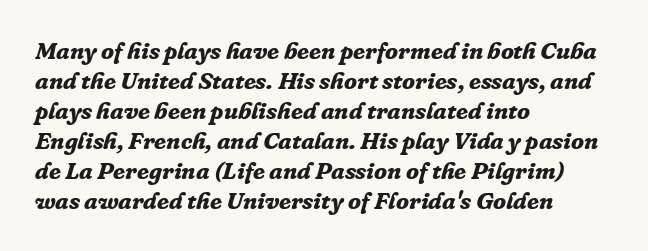
Q: Is the text bold? A: Yes.
Q: Is the text italic (slanted)? A: Yes, it leans right by about 16 degrees.
Q: Is the text underlined? A: No.
Q: How is the paragraph aligned? A: Left-aligned.
Q: Is the spacing between letters normal or unusually wide? A: Normal.
Q: Is the spacing between lines tight, normal or loose? A: Normal.
